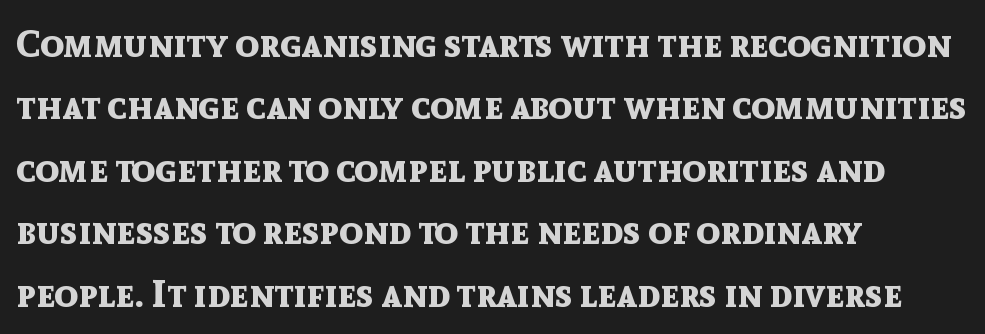
The image shows 39 px bold sans-serif type, upright; set left-aligned, normal line spacing (1.6x), normal letter spacing, not underlined; a medium x-height.
